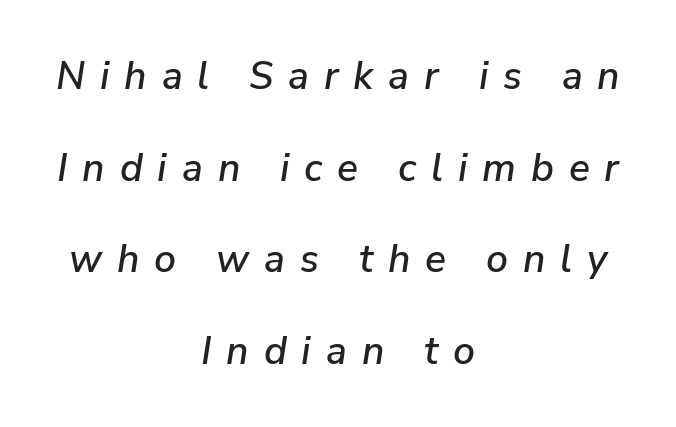
The image shows 39 px text type, italic (leaning right); set centered, loose line spacing (2.35x), unusually wide letter spacing (+0.38 em), not underlined; low stroke contrast and a medium x-height.
